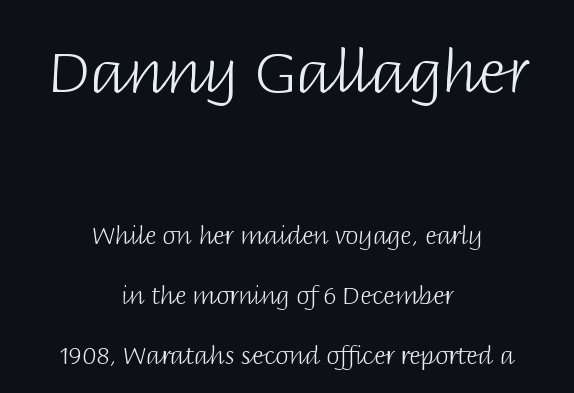
Glance below the letters and you will spot only blank space. Posture: upright roman. Heft: none added — not bold. Tracking here is standard; glyphs follow each other at the usual distance. What kind of face is this? One without serifs — a sans.
